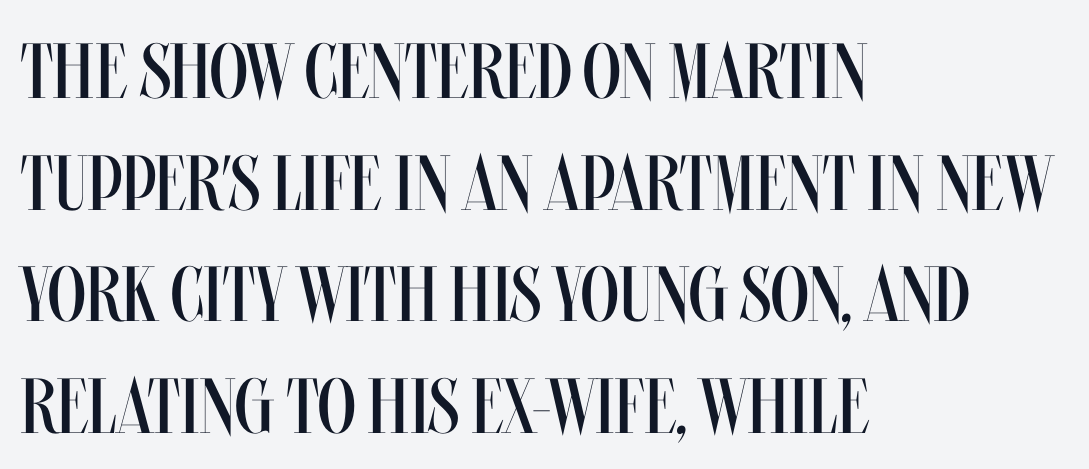
Q: Is the text bold? A: No.
Q: Is the text italic (slanted)? A: No, it is upright.
Q: Is the text underlined? A: No.
Q: How is the paragraph aligned? A: Left-aligned.
Q: Is the spacing between letters normal or unusually wide? A: Normal.
Q: Is the spacing between lines tight, normal or loose? A: Normal.
Q: Width (condensed, normal, or wide)? A: Condensed.
Q: Stroke contrast? A: Medium.
Q: x-height? A: Large.
Q: Monospaced? A: No.
